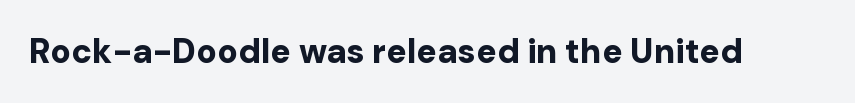
{"serif": "no", "italic": "no", "bold": "yes", "weight": "bold", "width": "normal", "stroke_contrast": "low", "x_height": "medium", "monospaced": "no", "underline": "no", "letter_spacing": "normal", "letter_spacing_em": 0.0, "glyph_px": 34}
